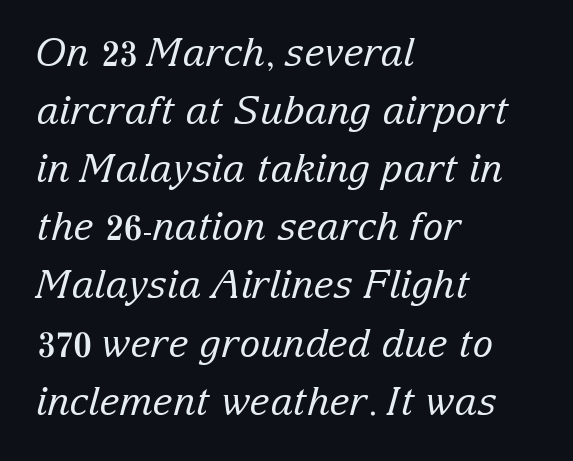
Q: Is the text bold? A: No.
Q: Is the text italic (slanted)? A: Yes, it leans right by about 15 degrees.
Q: Is the typeface a serif or a sans-serif typeface? A: Serif.
Q: Is the text underlined? A: No.
Q: How is the paragraph aligned? A: Left-aligned.
Q: Is the spacing between letters normal or unusually wide? A: Normal.
Q: Is the spacing between lines tight, normal or loose? A: Normal.
Q: Width (condensed, normal, or wide)? A: Normal.
Q: Stroke contrast? A: Low.
Q: x-height? A: Medium.
Q: Monospaced? A: No.
